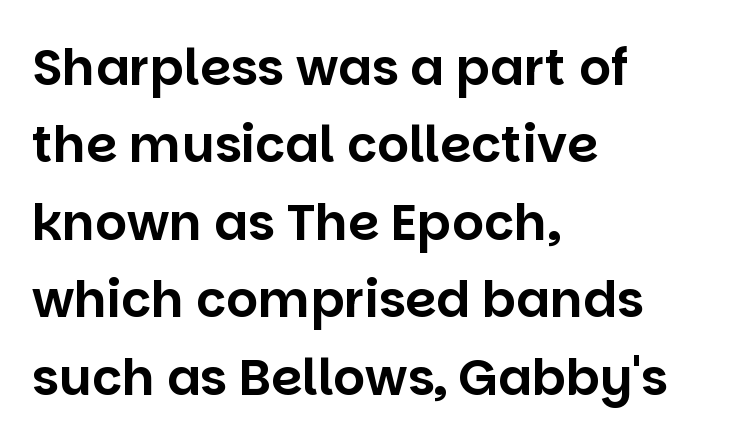
{"serif": "no", "italic": "no", "width": "normal", "stroke_contrast": "low", "x_height": "large", "monospaced": "no", "underline": "no", "align": "left", "line_spacing": "normal", "line_spacing_ratio": 1.55, "letter_spacing": "normal", "letter_spacing_em": 0.0, "glyph_px": 50}
